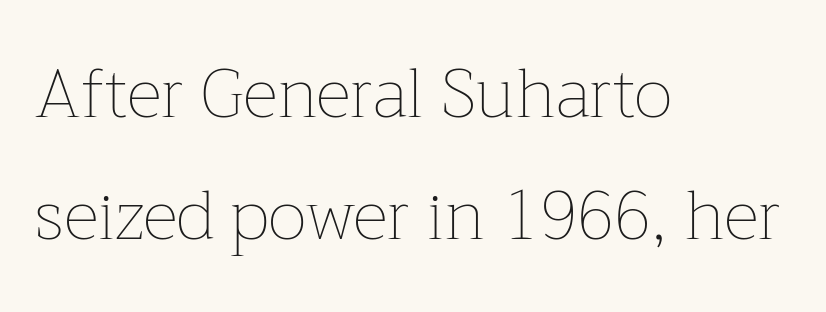
{"italic": "no", "bold": "no", "weight": "thin", "width": "normal", "stroke_contrast": "low", "x_height": "medium", "monospaced": "no", "underline": "no", "align": "left", "line_spacing_ratio": 1.8, "letter_spacing": "normal", "letter_spacing_em": 0.0, "glyph_px": 68}
